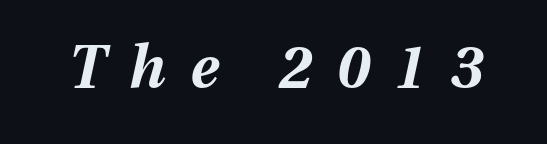
{"italic": "yes", "lean": "right", "slant_degrees": 13, "bold": "yes", "weight": "bold", "width": "normal", "stroke_contrast": "medium", "x_height": "medium", "monospaced": "no", "underline": "no", "letter_spacing": "wide", "letter_spacing_em": 0.41, "glyph_px": 59}
